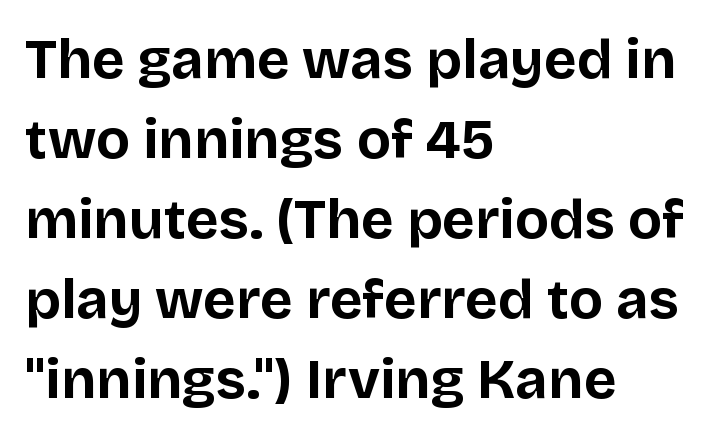
Every character sits straight up, as roman type does. Do the characters align in a grid? No, the font is proportional. The vertical gap from one line to the next is medium. No word sits above an underline. I'd call this a sans setting — the letters go barefoot.
